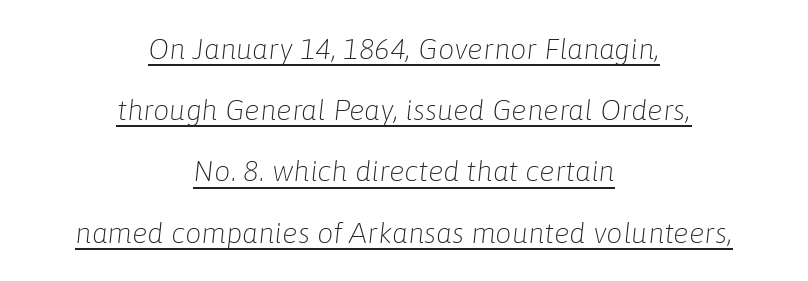
This sample is center-justified, so both line endings float freely. Summary of vertical rhythm: relaxed, with wide interline spacing. Caption: face not bold, strokes unweighted. Words appear dense and cohesive because spacing is normal. Each letter keeps its own natural width here, so spacing adapts to shape. If you drew a line through each stem, it would be angled.
